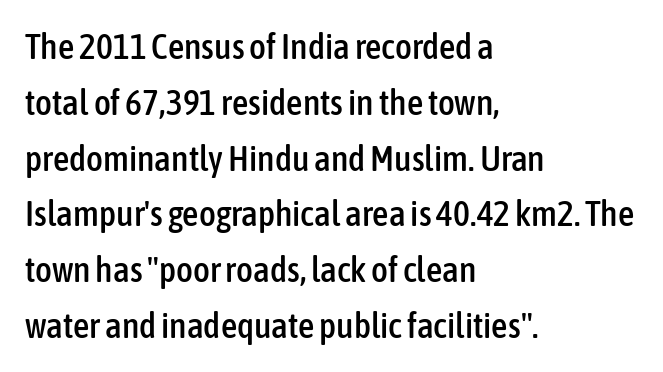
Q: Is the text italic (slanted)? A: No, it is upright.
Q: Is the typeface a serif or a sans-serif typeface? A: Sans-serif.
Q: Is the text underlined? A: No.
Q: How is the paragraph aligned? A: Left-aligned.
Q: Is the spacing between letters normal or unusually wide? A: Normal.
Q: Is the spacing between lines tight, normal or loose? A: Normal.
Q: Width (condensed, normal, or wide)? A: Condensed.
Q: Stroke contrast? A: Low.
Q: x-height? A: Medium.
Q: Monospaced? A: No.
